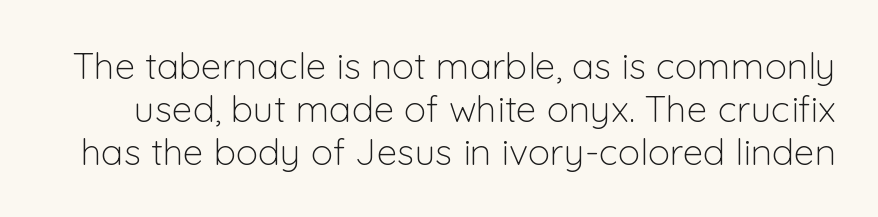
The image shows 37 px light sans-serif type, upright; set line spacing 1.16x, normal letter spacing, not underlined; low stroke contrast and a medium x-height.
